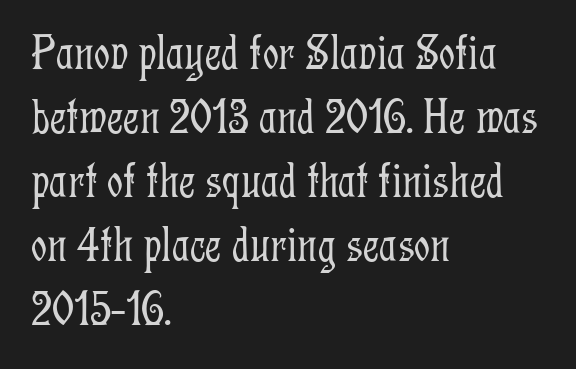
The typeface has the unassuming heft of standard copy or less. The text block is weighted toward the left margin, trailing off unevenly rightward. Check where the strokes stop: tiny serifs finish them off. The passage shown is not underscored anywhere. Is there much room between lines? A standard amount, neither cramped nor airy.
